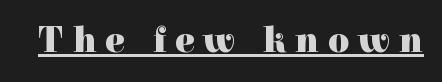
Character widths vary here, with narrow letters taking less room than wide ones. The typeface chosen for these lines features serifs. Substantial extra tracking has been applied to these lines. The font is running at its bold setting.
